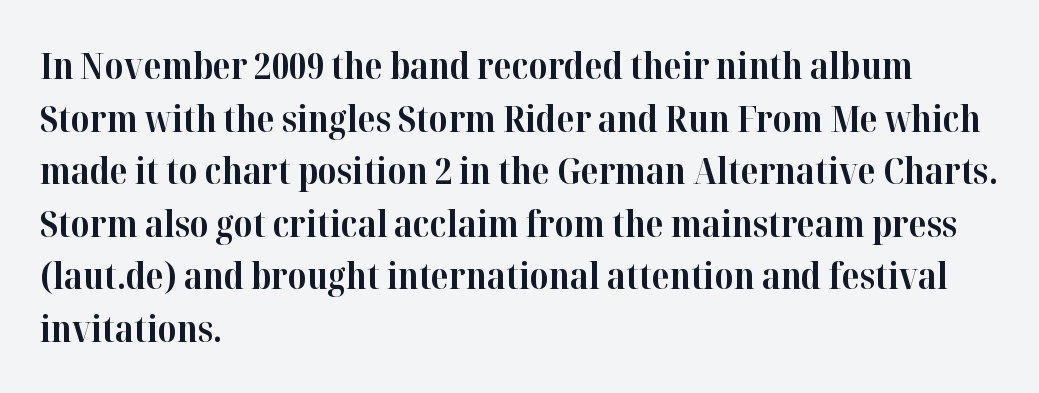
Q: Is the text bold? A: Yes.
Q: Is the text italic (slanted)? A: No, it is upright.
Q: Is the typeface a serif or a sans-serif typeface? A: Serif.
Q: Is the text underlined? A: No.
Q: How is the paragraph aligned? A: Left-aligned.
Q: Is the spacing between letters normal or unusually wide? A: Normal.
Q: Is the spacing between lines tight, normal or loose? A: Normal.
Q: Width (condensed, normal, or wide)? A: Normal.
Q: Stroke contrast? A: High.
Q: x-height? A: Medium.
Q: Monospaced? A: No.
